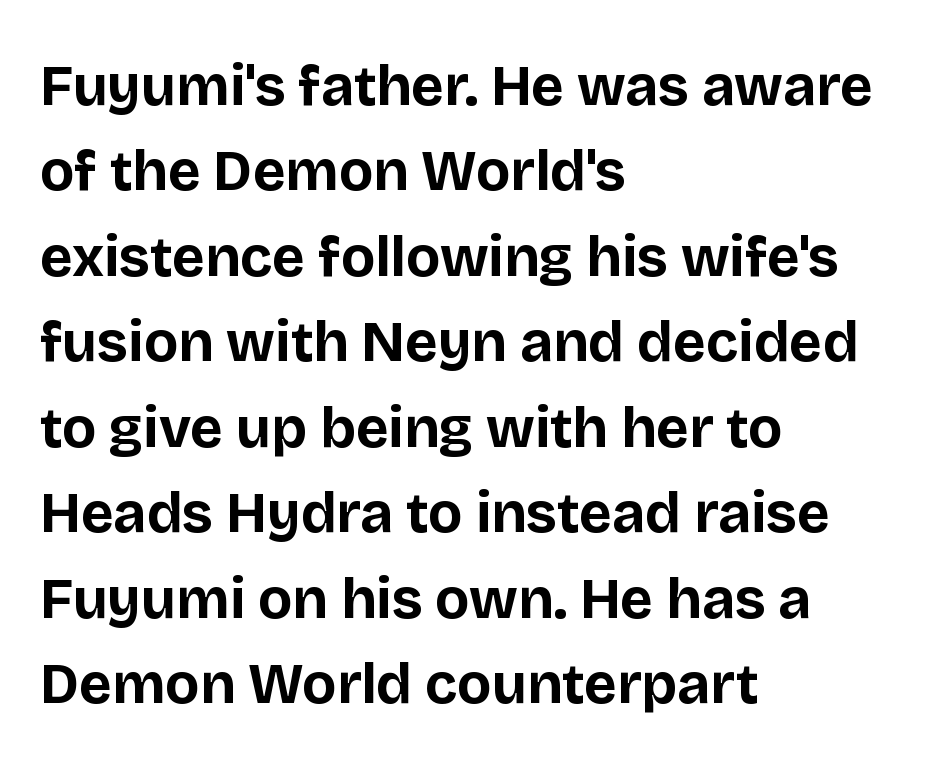
Type style note: lacks serifs. Whoever set this chose a conventional vertical rhythm. Set as a true bold cut, around the 700 mark. Each line starts at the same left margin while the right side varies.
